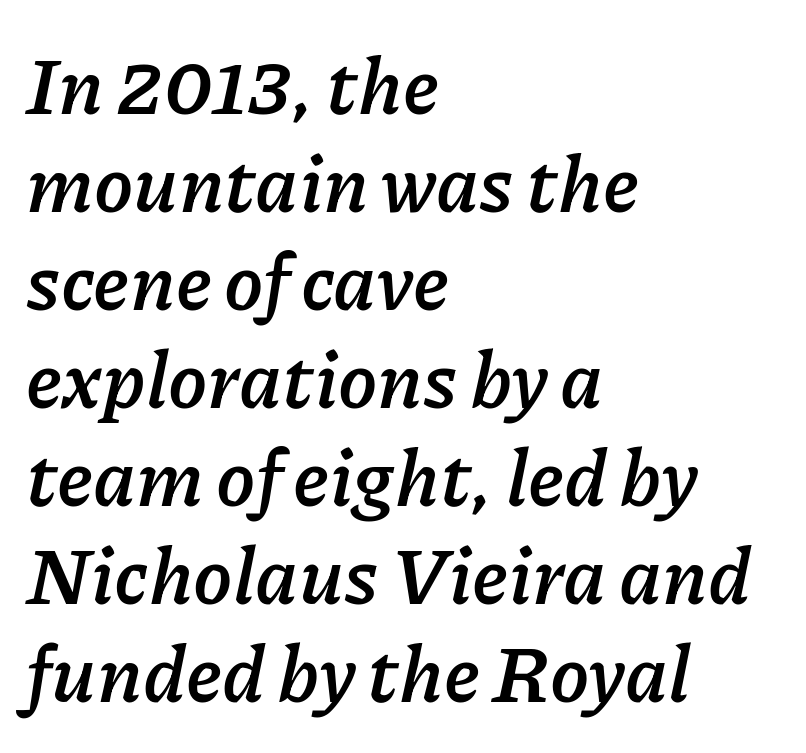
The image shows 79 px semibold type, italic (leaning right); set left-aligned, line spacing 1.24x, normal letter spacing, not underlined; low stroke contrast and a medium x-height.
